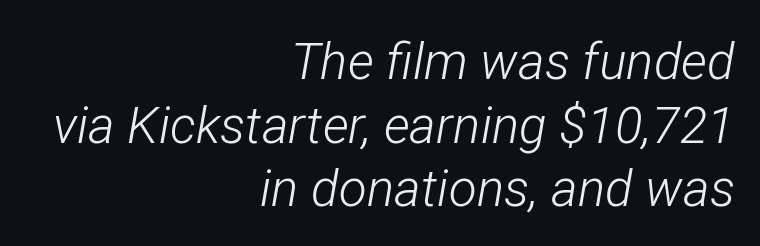
{"italic": "yes", "lean": "right", "slant_degrees": 12, "bold": "no", "weight": "light", "width": "condensed", "stroke_contrast": "low", "x_height": "medium", "monospaced": "no", "underline": "no", "align": "right", "line_spacing": "normal", "line_spacing_ratio": 1.25, "letter_spacing": "normal", "letter_spacing_em": 0.0, "glyph_px": 51}
